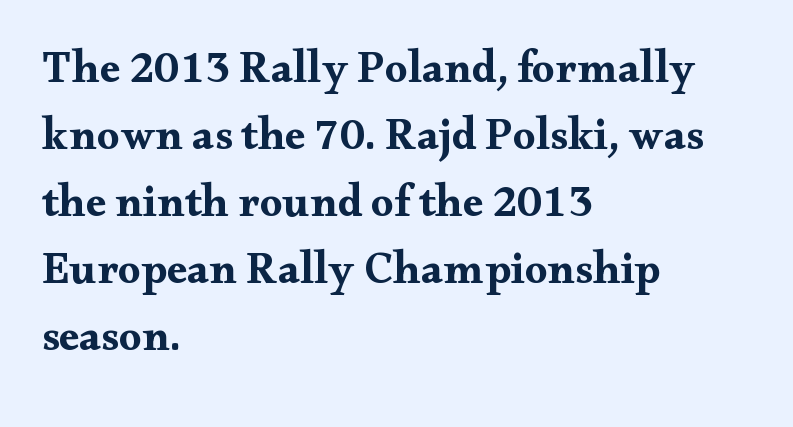
Posture: straight, roman, zero tilt. I'd describe the lettering as bold — thick and assertive. Is this a fixed-width face? No — the glyphs have proportional, varying widths. Horizontally, the lines are justified to the leading edge only.
